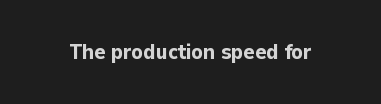
Q: Is the text bold? A: Yes.
Q: Is the text italic (slanted)? A: No, it is upright.
Q: Is the text underlined? A: No.
Q: Is the spacing between letters normal or unusually wide? A: Normal.
